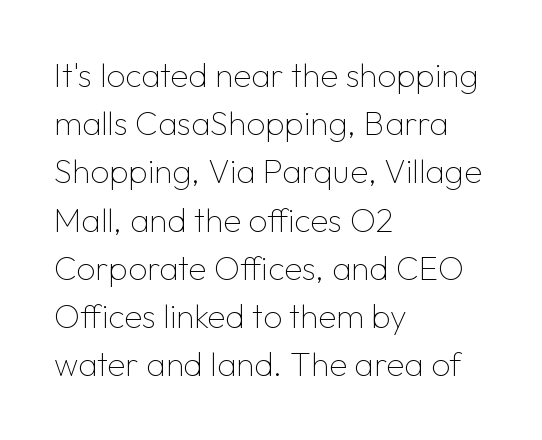
{"serif": "no", "italic": "no", "bold": "no", "weight": "thin", "width": "normal", "stroke_contrast": "low", "x_height": "medium", "monospaced": "no", "underline": "no", "align": "left", "line_spacing": "normal", "line_spacing_ratio": 1.46, "letter_spacing": "normal", "letter_spacing_em": 0.0, "glyph_px": 33}
